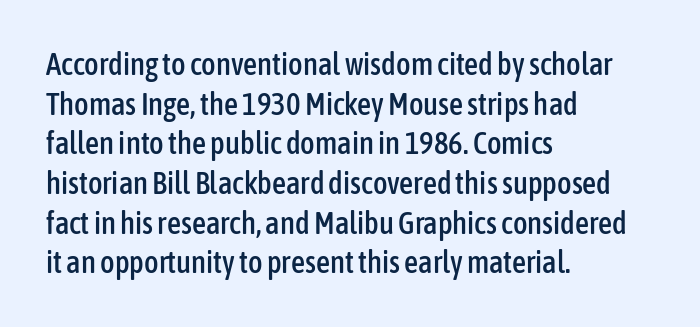
A typesetter would call this leading conventional body-copy spacing. This rendering features lettering with no underline. The face used here is proportionally spaced, like ordinary book or web type. The font family rendered here belongs to the sans-serif group. The rag falls on the right side of this text block. Tracking value appears to be zero — textbook default spacing.
